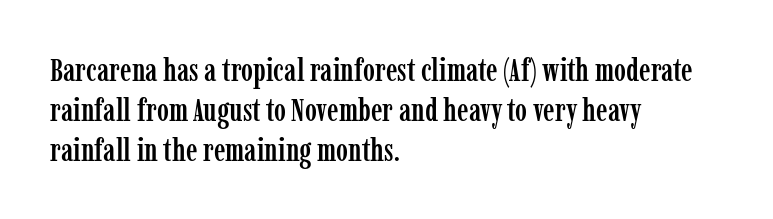
The image shows 32 px condensed serif type, upright; set left-aligned, normal line spacing (1.25x), normal letter spacing, not underlined; low stroke contrast and a medium x-height.
